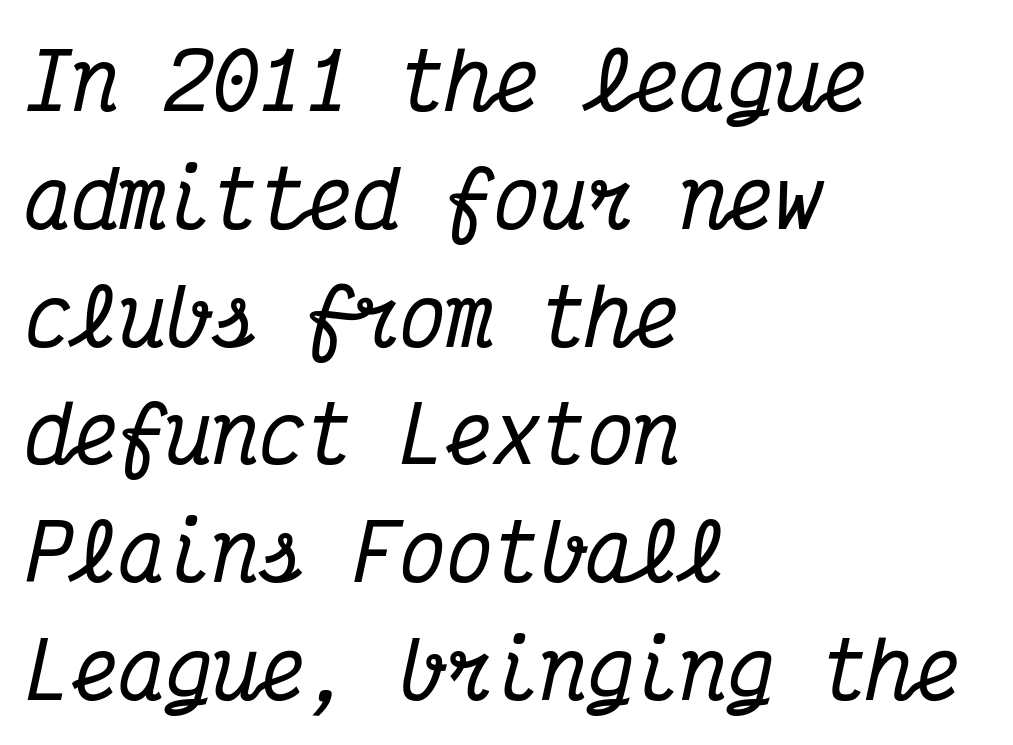
The letters sit at their default tracking, neither squeezed nor spread. What's the leading like? Ordinary, nothing unusual. Horizontally, the lines are justified to the leading edge only. These lines are rendered in a fixed-pitch font. The gap between lines stays unmarked. Characters are canted at an angle relative to the baseline's perpendicular.
